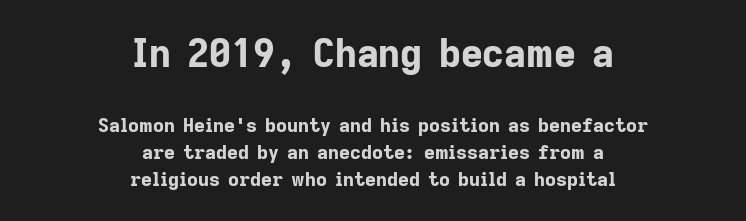
Decoration check: the copy has no underline. The face used here is proportionally spaced, like ordinary book or web type. Leading: standard. Look at the bottom of the vertical strokes: they stop flat, with no serifs.
